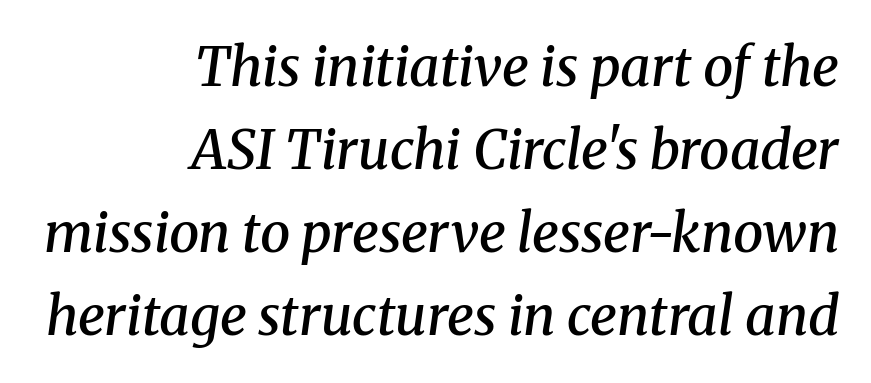
Q: Is the text bold? A: Semi-bold.
Q: Is the text italic (slanted)? A: Yes, it leans right by about 8 degrees.
Q: Is the typeface a serif or a sans-serif typeface? A: Serif.
Q: Is the text underlined? A: No.
Q: How is the paragraph aligned? A: Right-aligned.
Q: Is the spacing between letters normal or unusually wide? A: Normal.
Q: Is the spacing between lines tight, normal or loose? A: Normal.
Q: Width (condensed, normal, or wide)? A: Normal.
Q: Stroke contrast? A: Medium.
Q: x-height? A: Medium.
Q: Monospaced? A: No.
